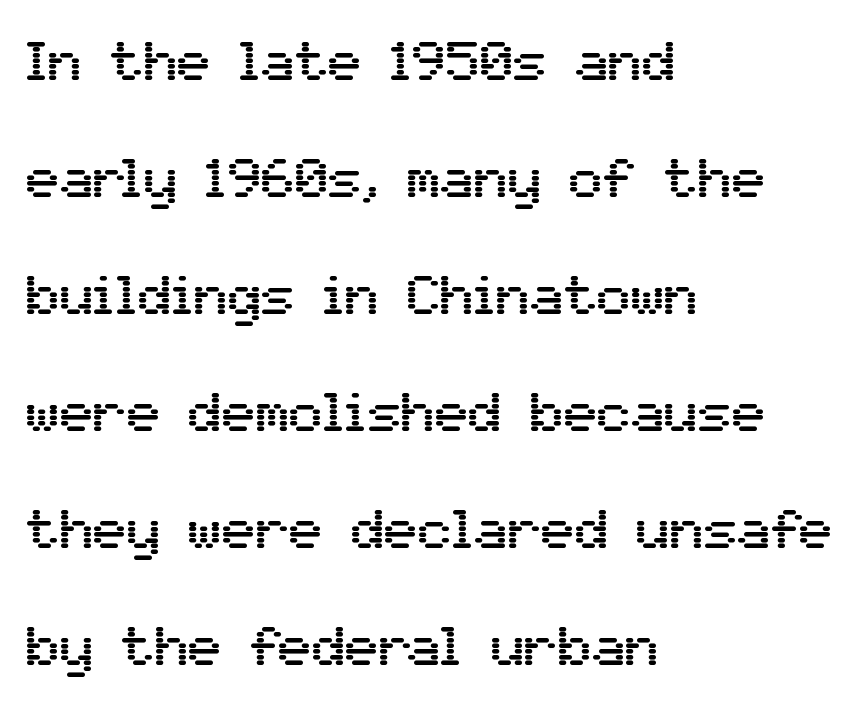
Leftover space on each line is placed entirely after the last word. Underlining? Definitely not there. Nope, not italic — everything's standing straight. The letters advance in unequal steps, a hallmark of proportional type. One glance says open: line gaps are wider than usual.
